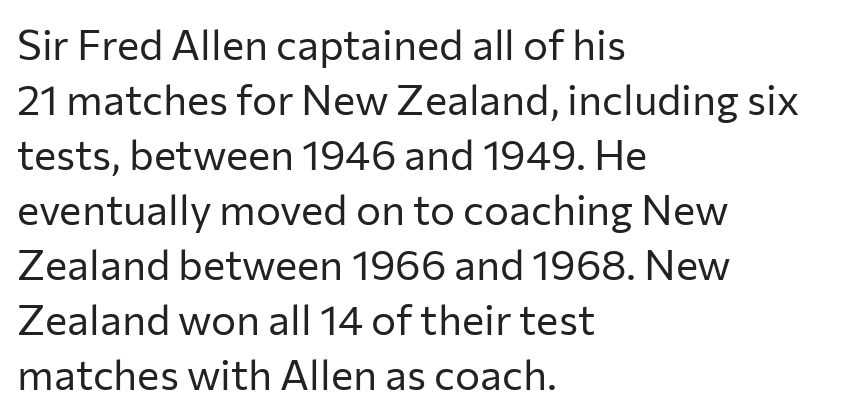
Q: Is the text bold? A: No.
Q: Is the text italic (slanted)? A: No, it is upright.
Q: Is the typeface a serif or a sans-serif typeface? A: Sans-serif.
Q: Is the text underlined? A: No.
Q: How is the paragraph aligned? A: Left-aligned.
Q: Is the spacing between letters normal or unusually wide? A: Normal.
Q: Is the spacing between lines tight, normal or loose? A: Normal.
Q: Width (condensed, normal, or wide)? A: Normal.
Q: Stroke contrast? A: Low.
Q: x-height? A: Medium.
Q: Monospaced? A: No.
